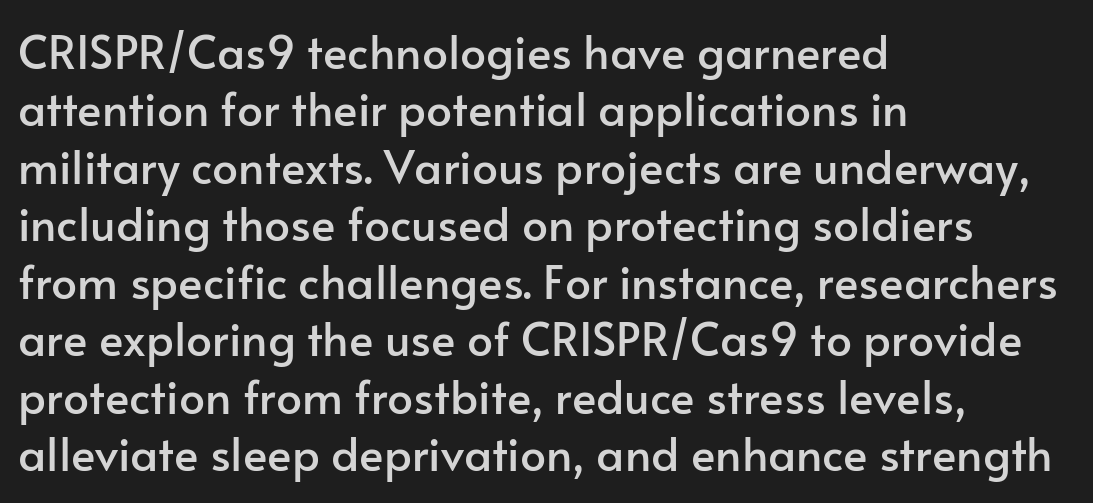
The rag falls on the right side of this text block. The letters carry no serifs — their stems end cleanly without finishing strokes. The specimen omits any rule beneath the text block's lines. These lines are rendered in a variable-pitch font. It's the straight-up-and-down kind of type.
